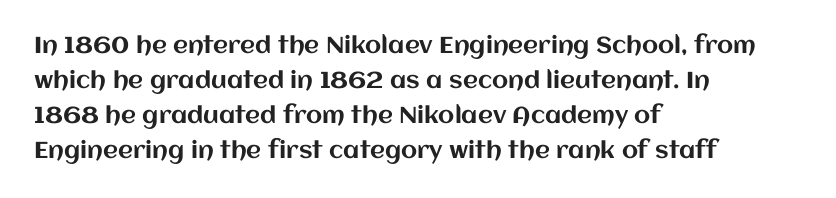
Q: Is the text italic (slanted)? A: No, it is upright.
Q: Is the text underlined? A: No.
Q: How is the paragraph aligned? A: Left-aligned.
Q: Is the spacing between letters normal or unusually wide? A: Normal.
Q: Is the spacing between lines tight, normal or loose? A: Normal.
